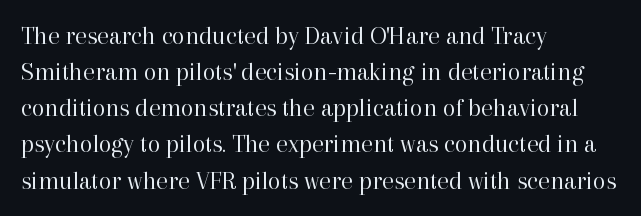
The image shows 26 px text type, upright; set left-aligned, normal line spacing (1.39x), normal letter spacing, not underlined.
